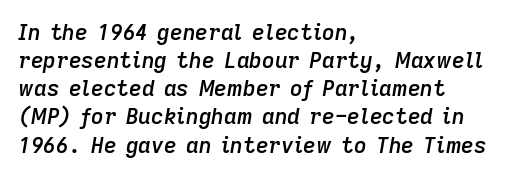
Q: Is the text bold? A: Semi-bold.
Q: Is the text italic (slanted)? A: Yes, it leans right by about 9 degrees.
Q: Is the text underlined? A: No.
Q: How is the paragraph aligned? A: Left-aligned.
Q: Is the spacing between letters normal or unusually wide? A: Normal.
Q: Is the spacing between lines tight, normal or loose? A: Normal.
